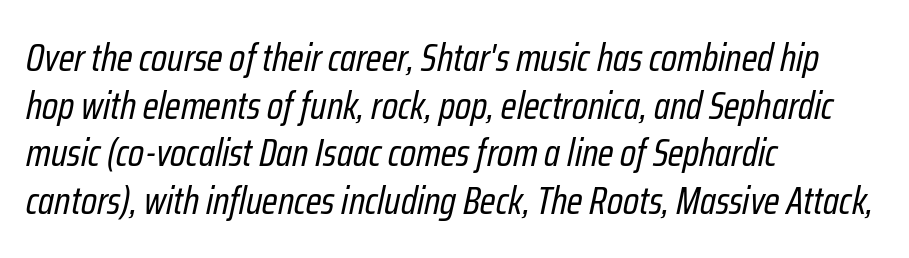
Q: Is the text bold? A: No.
Q: Is the text italic (slanted)? A: Yes, it leans right by about 12 degrees.
Q: Is the text underlined? A: No.
Q: How is the paragraph aligned? A: Left-aligned.
Q: Is the spacing between letters normal or unusually wide? A: Normal.
Q: Width (condensed, normal, or wide)? A: Condensed.
Q: Stroke contrast? A: Low.
Q: x-height? A: Medium.
Q: Monospaced? A: No.
